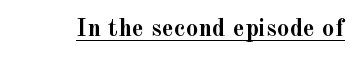
The image shows 25 px bold type, upright; set normal letter spacing, underlined.
